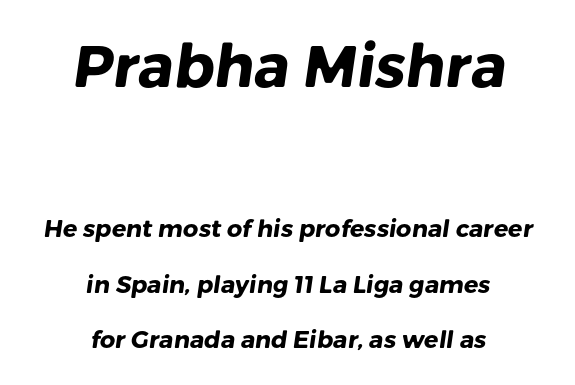
Pretty heavy lettering here — definitely bold. The face used here is rendered with its standard letterfit. Is the block centered? Yes — each line is placed symmetrically about the middle. Does the type have serifs? No, each stem ends abruptly.
